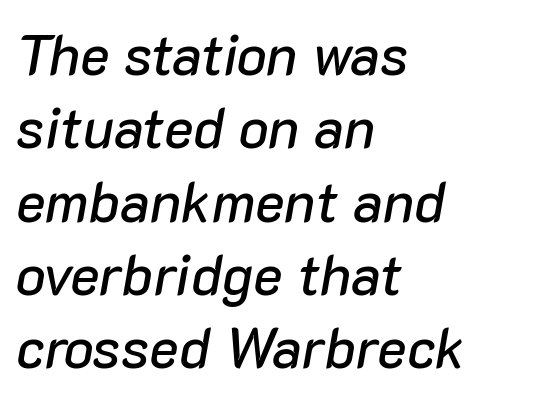
{"italic": "yes", "lean": "right", "slant_degrees": 10, "width": "normal", "stroke_contrast": "low", "x_height": "medium", "monospaced": "no", "underline": "no", "align": "left", "line_spacing": "normal", "line_spacing_ratio": 1.31, "letter_spacing": "normal", "letter_spacing_em": 0.0, "glyph_px": 56}
